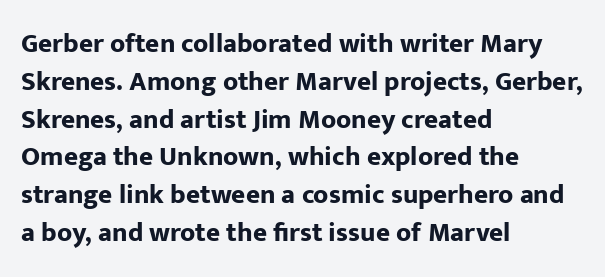
Q: Is the text bold? A: Yes.
Q: Is the text italic (slanted)? A: No, it is upright.
Q: Is the text underlined? A: No.
Q: How is the paragraph aligned? A: Left-aligned.
Q: Is the spacing between letters normal or unusually wide? A: Normal.
Q: Is the spacing between lines tight, normal or loose? A: Normal.
